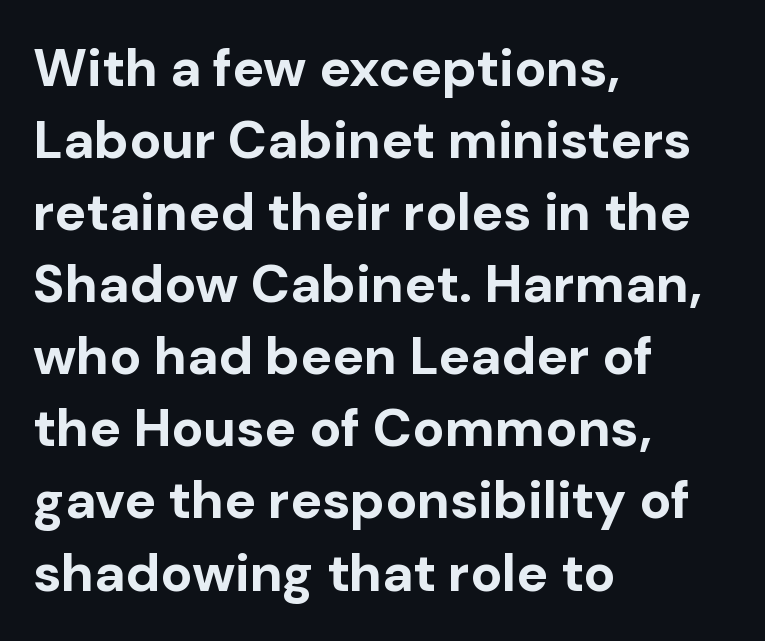
The image shows 53 px bold sans-serif type, upright; set left-aligned, normal line spacing (1.36x), normal letter spacing, not underlined; low stroke contrast and a medium x-height.
